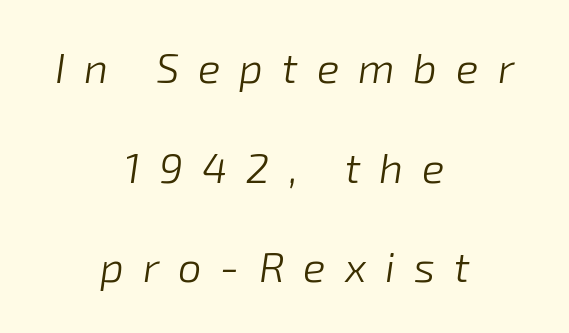
The image shows 42 px light type, italic (leaning right); set centered, loose line spacing (2.37x), unusually wide letter spacing (+0.45 em), not underlined; low stroke contrast and a medium x-height.
